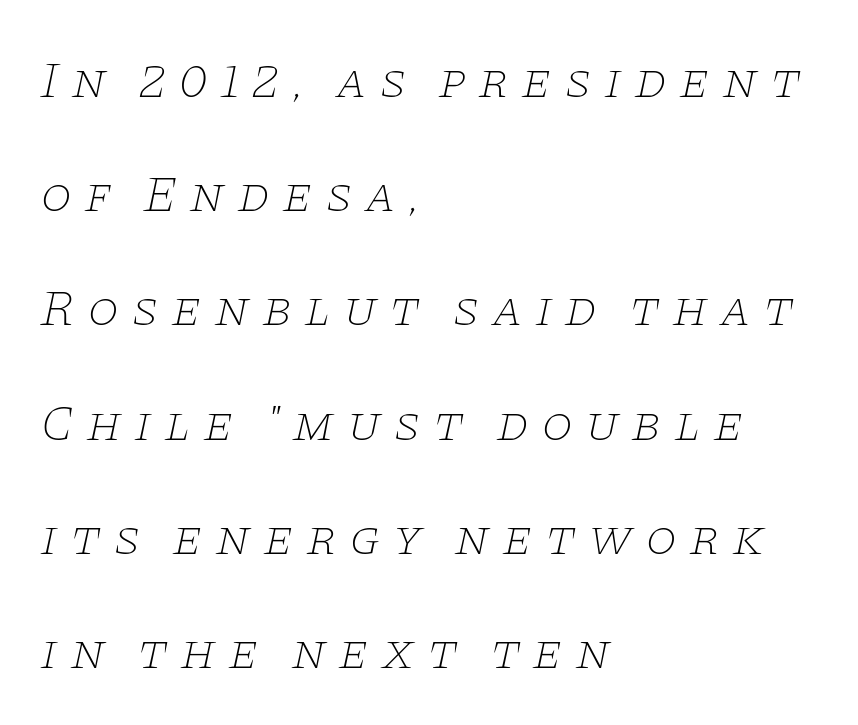
{"serif": "yes", "italic": "yes", "lean": "right", "slant_degrees": 11, "bold": "no", "weight": "thin", "width": "wide", "stroke_contrast": "low", "x_height": "large", "monospaced": "no", "underline": "no", "align": "left", "line_spacing": "loose", "line_spacing_ratio": 2.24, "letter_spacing": "wide", "letter_spacing_em": 0.23, "glyph_px": 51}
